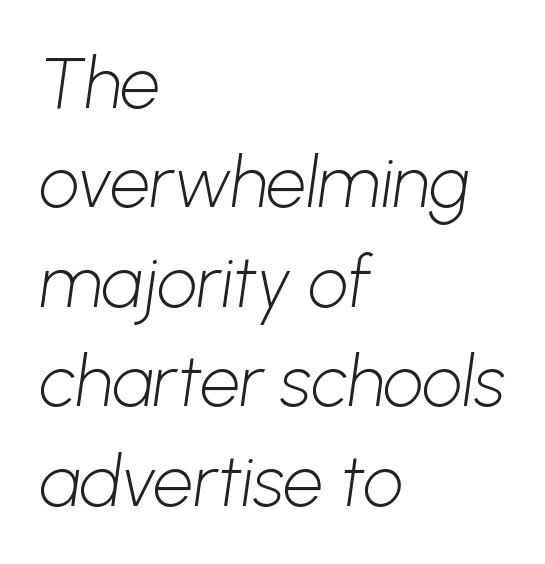
Q: Is the text bold? A: No.
Q: Is the typeface a serif or a sans-serif typeface? A: Sans-serif.
Q: Is the text underlined? A: No.
Q: How is the paragraph aligned? A: Left-aligned.
Q: Is the spacing between letters normal or unusually wide? A: Normal.
Q: Is the spacing between lines tight, normal or loose? A: Normal.
Q: Width (condensed, normal, or wide)? A: Normal.
Q: Stroke contrast? A: Low.
Q: x-height? A: Medium.
Q: Monospaced? A: No.
